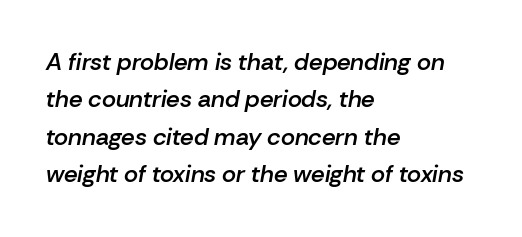
{"italic": "yes", "lean": "right", "slant_degrees": 10, "bold": "semi", "underline": "no", "align": "left", "line_spacing": "normal", "line_spacing_ratio": 1.56, "letter_spacing": "normal", "letter_spacing_em": 0.0, "glyph_px": 24}
